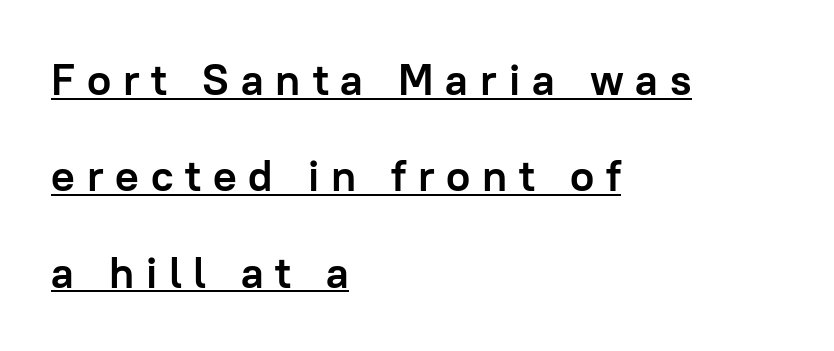
The image shows 44 px semibold sans-serif type, upright; set left-aligned, loose line spacing (2.19x), unusually wide letter spacing (+0.27 em), underlined; low stroke contrast and a medium x-height.
